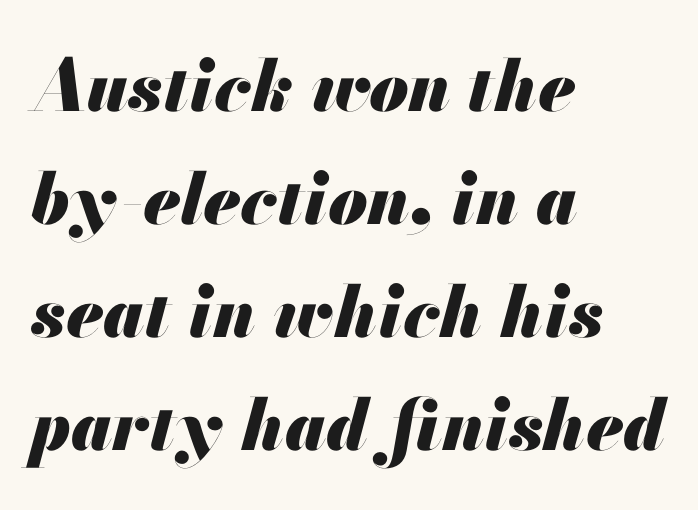
Q: Is the text bold? A: Yes.
Q: Is the text italic (slanted)? A: Yes, it leans right by about 13 degrees.
Q: Is the text underlined? A: No.
Q: How is the paragraph aligned? A: Left-aligned.
Q: Is the spacing between letters normal or unusually wide? A: Normal.
Q: Is the spacing between lines tight, normal or loose? A: Normal.
Q: Width (condensed, normal, or wide)? A: Normal.
Q: Stroke contrast? A: Medium.
Q: x-height? A: Small.
Q: Monospaced? A: No.
